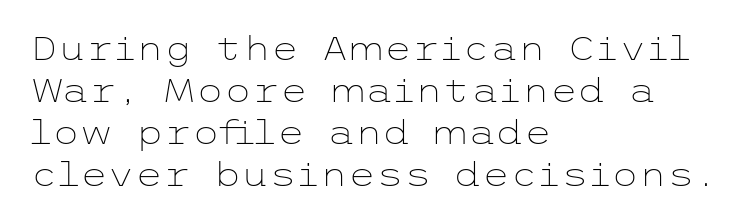
{"serif": "no", "italic": "no", "bold": "no", "weight": "light", "width": "wide", "stroke_contrast": "low", "x_height": "medium", "underline": "no", "align": "left", "line_spacing": "normal", "line_spacing_ratio": 1.31, "letter_spacing": "normal", "letter_spacing_em": 0.0, "glyph_px": 32}
